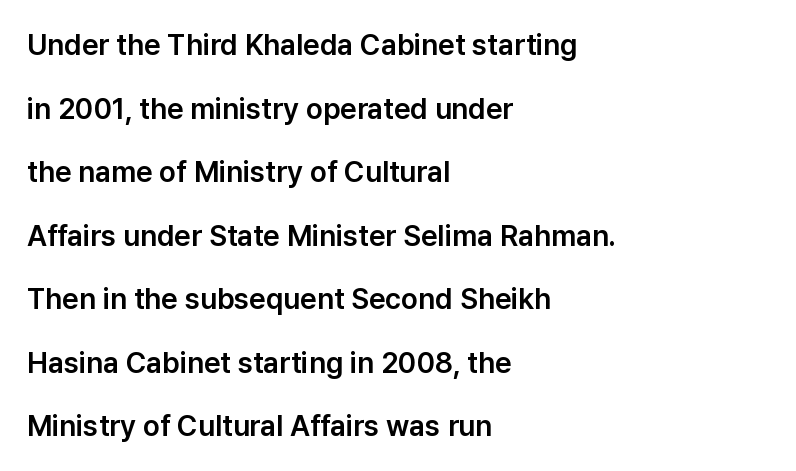
To sum up the face: it is a sans, with no serifs. Casual observation: everything's shoved over to the left. If you measured baseline to baseline, you'd find a long distance. Posture: straight, roman, zero tilt.
